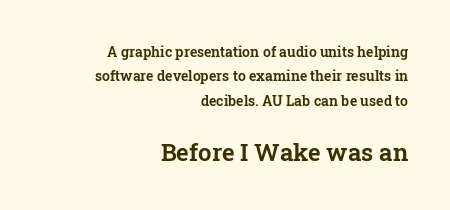
Q: Is the text italic (slanted)? A: No, it is upright.
Q: Is the text underlined? A: No.
Q: How is the paragraph aligned? A: Right-aligned.
Q: Is the spacing between letters normal or unusually wide? A: Normal.
Q: Which block of text is set in a larger size, the first (top) or the second (bottom)? A: The second (bottom) one.
